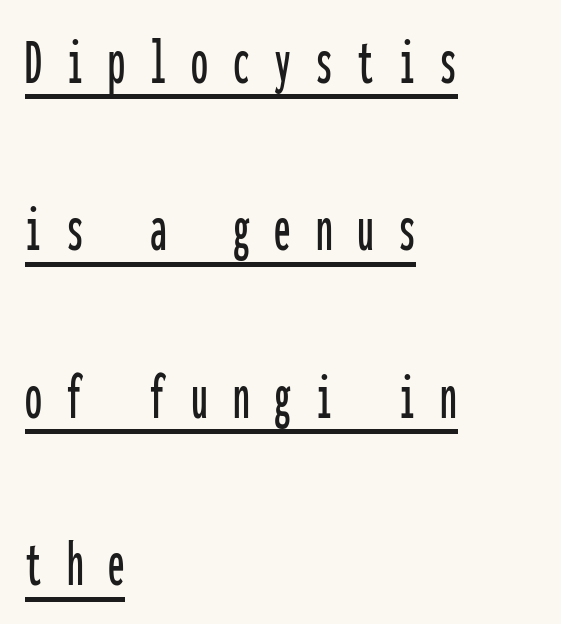
{"serif": "no", "italic": "no", "width": "condensed", "stroke_contrast": "low", "x_height": "medium", "monospaced": "yes", "underline": "yes", "align": "left", "line_spacing": "loose", "line_spacing_ratio": 2.5, "letter_spacing": "wide", "letter_spacing_em": 0.37, "glyph_px": 67}
